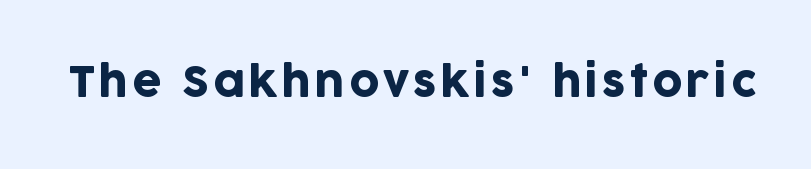
Lines of text with bare space underneath. The typeface chosen for these lines omits serifs. The rendering uses natural spacing where letterforms have individual widths. Quick note: not italic, upright.
